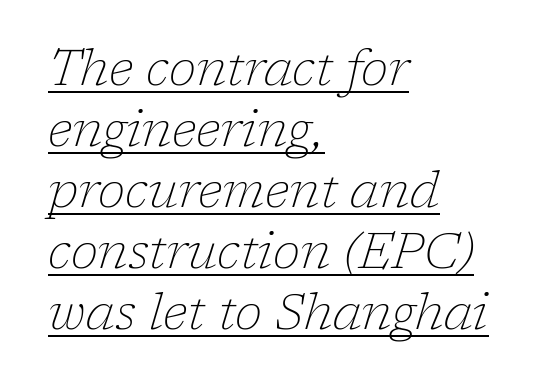
The image shows 50 px thin serif type, italic (leaning right); set left-aligned, line spacing 1.22x, normal letter spacing, underlined; low stroke contrast and a medium x-height.
